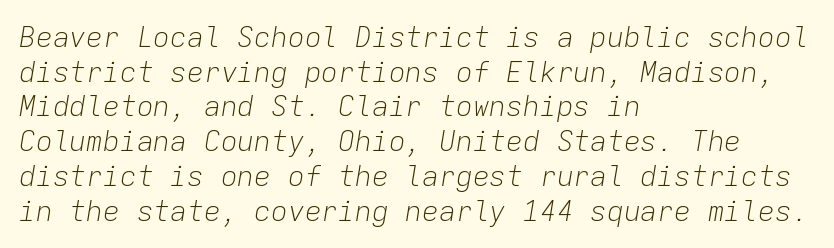
The image shows 28 px light type, italic (leaning right), monospaced; set left-aligned, line spacing 1.24x, normal letter spacing, not underlined; low stroke contrast and a medium x-height.
